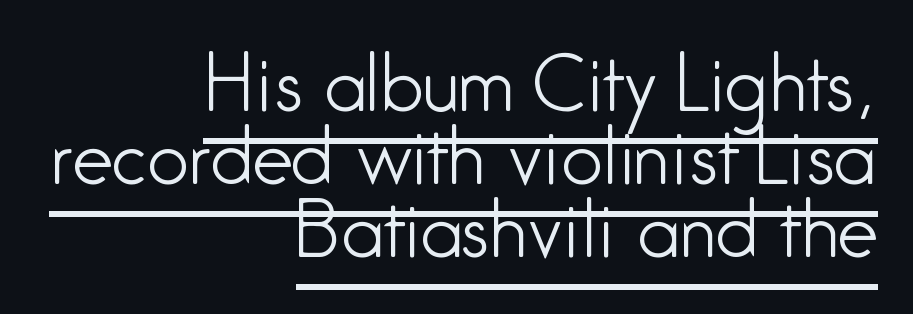
The letters stand upright; this is a roman face. A student would call this right alignment; a typographer would say flush right, rag left. Descenders here cross a horizontal rule under the line. Weight: not bold — regular or lighter.
